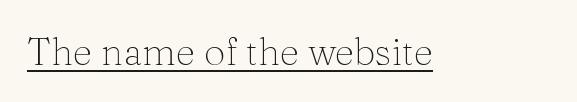
The image shows 38 px thin serif type, upright; set normal letter spacing, underlined; medium stroke contrast and a medium x-height.
